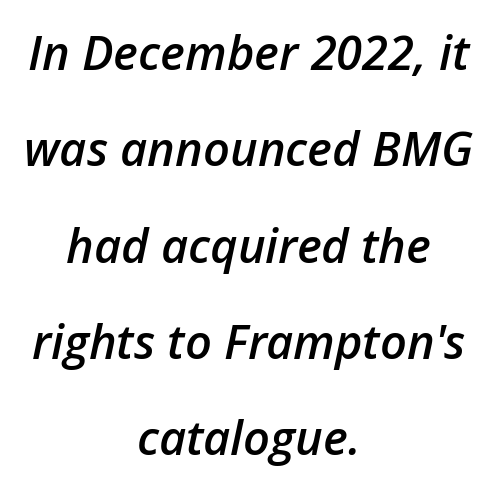
The image shows 47 px semibold type, italic (leaning right); set centered, loose line spacing (2.05x), normal letter spacing, not underlined; low stroke contrast and a medium x-height.
